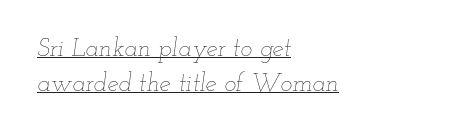
{"italic": "yes", "lean": "right", "slant_degrees": 12, "bold": "no", "underline": "yes", "align": "left", "line_spacing": "normal", "line_spacing_ratio": 1.41, "letter_spacing": "normal", "letter_spacing_em": 0.0, "glyph_px": 25}
